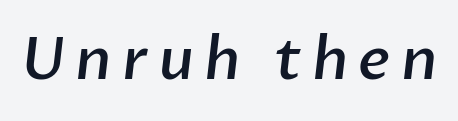
Q: Is the text bold? A: Semi-bold.
Q: Is the typeface a serif or a sans-serif typeface? A: Sans-serif.
Q: Is the text underlined? A: No.
Q: Width (condensed, normal, or wide)? A: Normal.
Q: Stroke contrast? A: Low.
Q: x-height? A: Medium.
Q: Monospaced? A: No.
